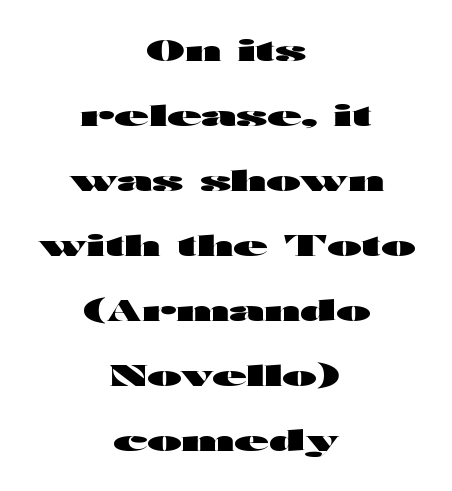
{"serif": "no", "italic": "no", "bold": "yes", "weight": "heavy", "width": "wide", "stroke_contrast": "high", "x_height": "medium", "monospaced": "no", "underline": "no", "align": "center", "line_spacing": "loose", "line_spacing_ratio": 2.32, "letter_spacing": "normal", "letter_spacing_em": 0.0, "glyph_px": 28}
